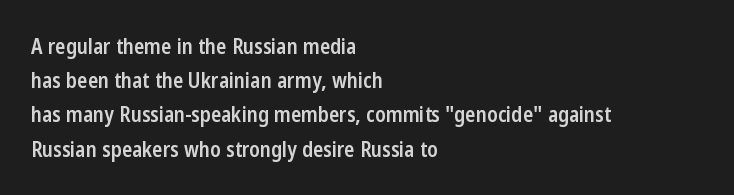
The image shows 21 px text type, upright; set left-aligned, normal line spacing (1.63x), normal letter spacing, not underlined.
